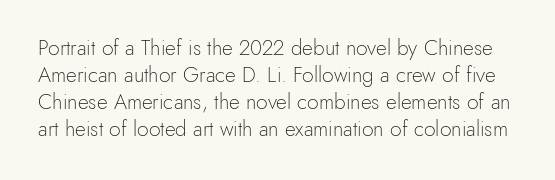
{"italic": "no", "bold": "no", "underline": "no", "line_spacing": "normal", "line_spacing_ratio": 1.29, "letter_spacing": "normal", "letter_spacing_em": 0.0, "glyph_px": 21}
